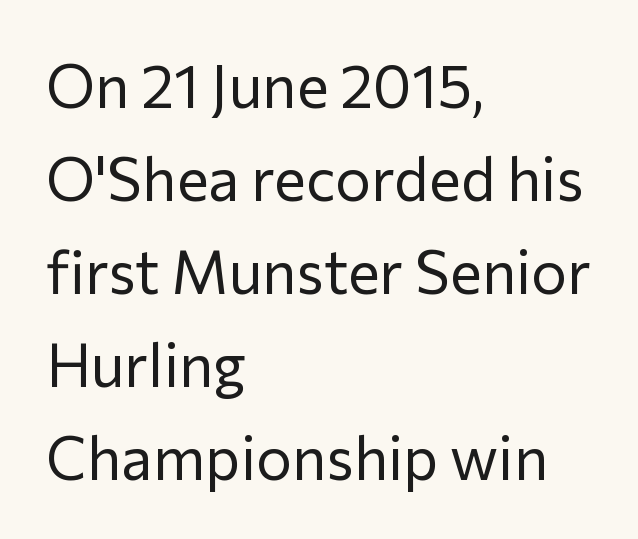
Q: Is the text bold? A: No.
Q: Is the text italic (slanted)? A: No, it is upright.
Q: Is the typeface a serif or a sans-serif typeface? A: Sans-serif.
Q: Is the text underlined? A: No.
Q: How is the paragraph aligned? A: Left-aligned.
Q: Is the spacing between letters normal or unusually wide? A: Normal.
Q: Is the spacing between lines tight, normal or loose? A: Normal.
Q: Width (condensed, normal, or wide)? A: Normal.
Q: Stroke contrast? A: Low.
Q: x-height? A: Medium.
Q: Monospaced? A: No.
